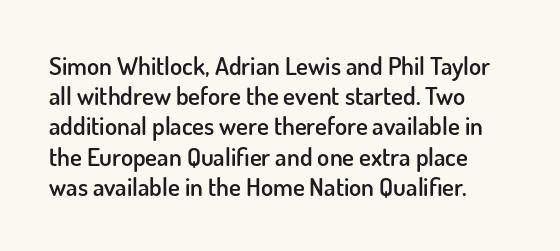
The image shows 25 px text type, upright; set line spacing 1.21x, normal letter spacing, not underlined.
